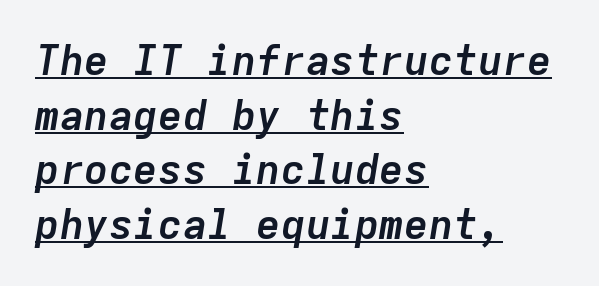
{"italic": "yes", "lean": "right", "slant_degrees": 9, "bold": "yes", "weight": "semibold", "width": "normal", "stroke_contrast": "low", "x_height": "medium", "monospaced": "yes", "underline": "yes", "align": "left", "line_spacing": "normal", "line_spacing_ratio": 1.33, "letter_spacing": "normal", "letter_spacing_em": 0.0, "glyph_px": 41}
